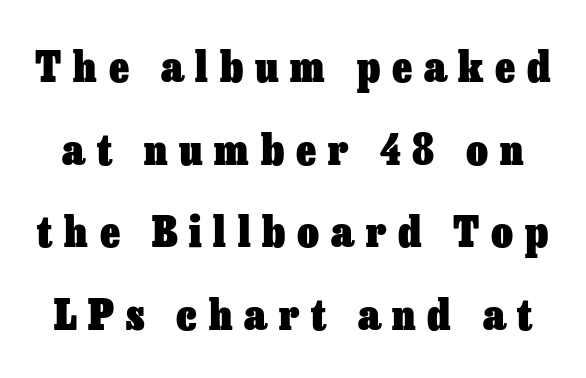
{"italic": "no", "bold": "yes", "weight": "heavy", "width": "normal", "stroke_contrast": "low", "x_height": "medium", "monospaced": "no", "underline": "no", "line_spacing": "loose", "line_spacing_ratio": 1.97, "letter_spacing": "wide", "letter_spacing_em": 0.28, "glyph_px": 42}
